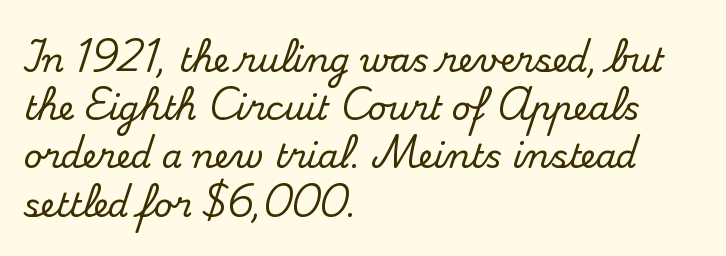
Is the letter spacing exaggerated? No — it looks like the ordinary default. The typesetter chose a ragged-right arrangement here. This rendering features lettering with no underline.
